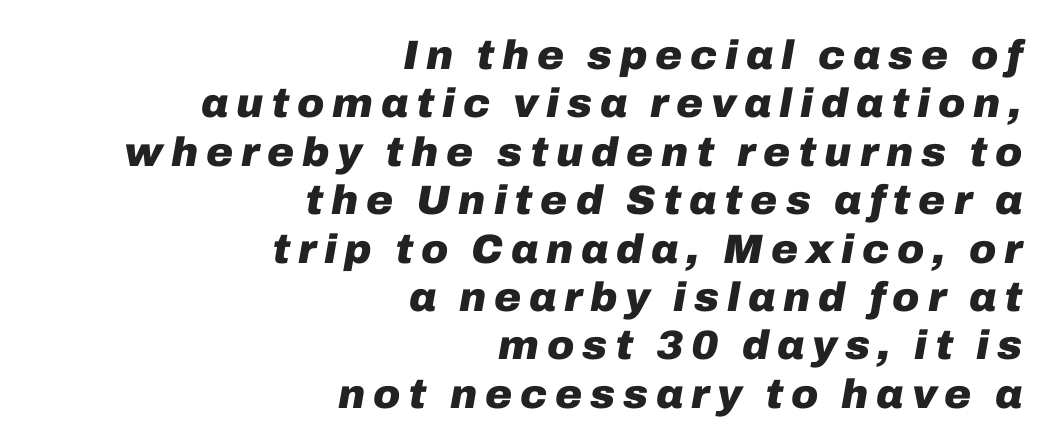
The image shows 41 px heavy type, italic (leaning right); set right-aligned, line spacing 1.18x, not underlined; low stroke contrast and a medium x-height.
